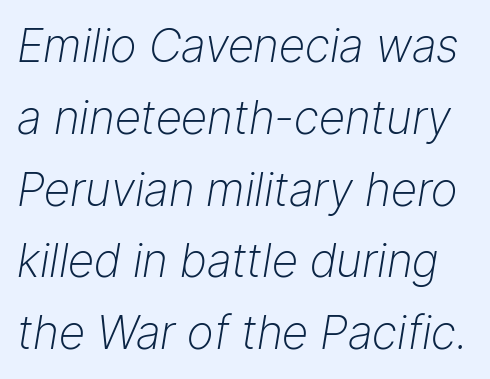
Q: Is the text bold? A: No.
Q: Is the text italic (slanted)? A: Yes, it leans right by about 9 degrees.
Q: Is the text underlined? A: No.
Q: Is the spacing between letters normal or unusually wide? A: Normal.
Q: Is the spacing between lines tight, normal or loose? A: Normal.
Q: Width (condensed, normal, or wide)? A: Normal.
Q: Stroke contrast? A: Low.
Q: x-height? A: Medium.
Q: Monospaced? A: No.
